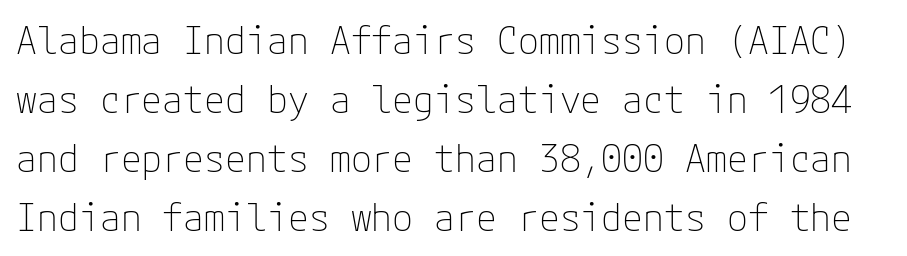
The image shows 38 px thin sans-serif type, upright; set normal line spacing (1.55x), normal letter spacing, not underlined; low stroke contrast and a medium x-height.
